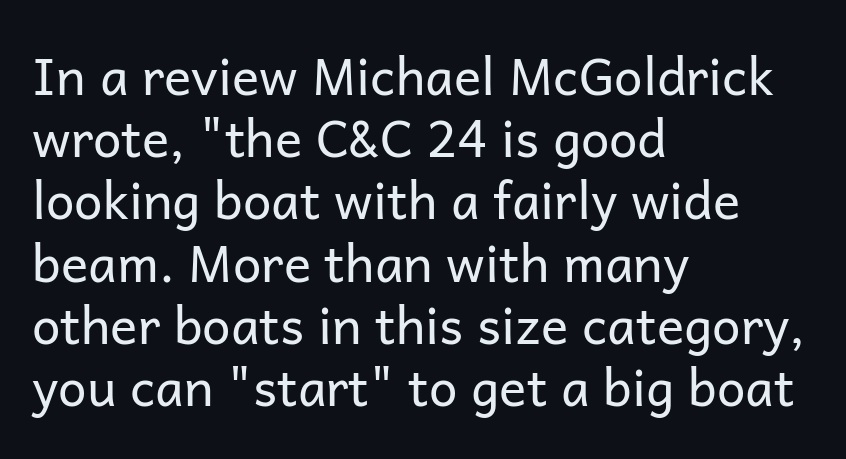
Nobody drew a line under any word here. A typesetter would call this zero additional tracking. These lines are rendered in a variable-pitch font. Weight class: somewhere from thin through regular.
